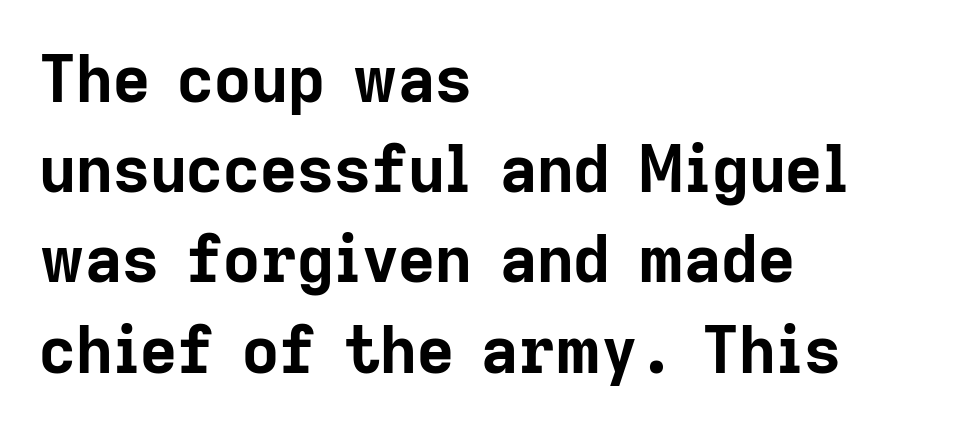
The image shows 64 px bold sans-serif type, upright; set left-aligned, normal line spacing (1.41x), normal letter spacing, not underlined; low stroke contrast and a medium x-height.
